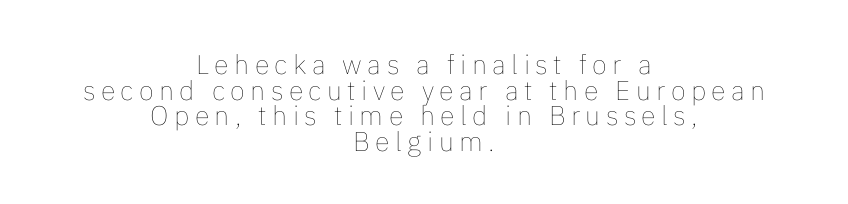
The text block is weighted toward neither margin, spreading evenly from the middle. The strip under each line holds only bare page. One glance says dense: line gaps are narrower than usual. Short note: letters widely spaced. Is the type heavy? It reads as light-to-regular instead.
